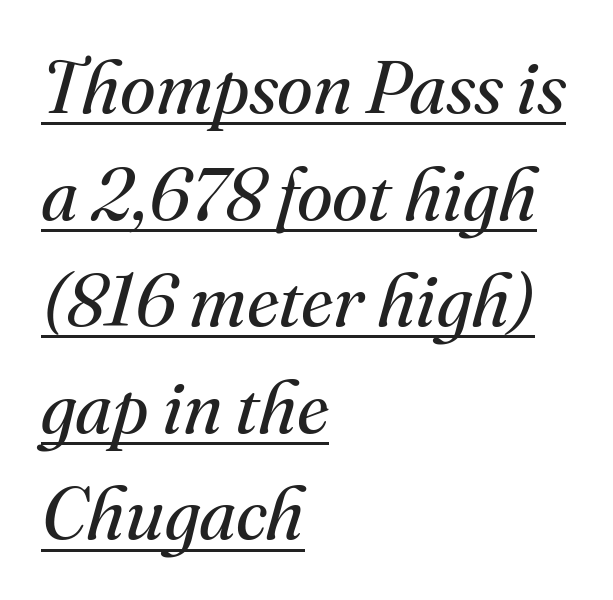
The image shows 73 px regular-weight serif type, italic (leaning right); set left-aligned, normal line spacing (1.46x), normal letter spacing, underlined; medium stroke contrast and a small x-height.
